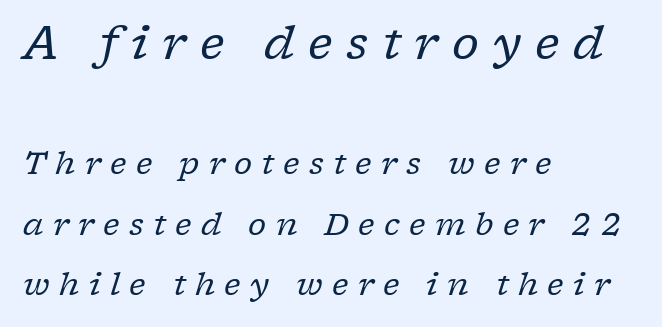
Vertical stems look standard width or narrower in stroke. The passage shown leans; its letterforms are oblique. Visually the block forms a straight wall on the left and a jagged coastline on the right. This sample has the flowing, uneven cadence of proportional lettering. You could fit nearly another row in the gap between these rows. You could only call the tracking loose — the letters float apart.
